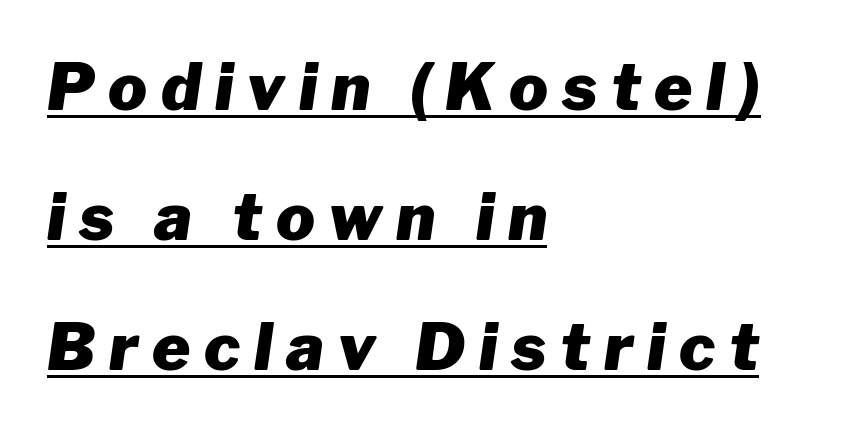
{"italic": "yes", "lean": "right", "slant_degrees": 8, "bold": "yes", "weight": "heavy", "width": "normal", "stroke_contrast": "low", "x_height": "medium", "monospaced": "no", "underline": "yes", "align": "left", "line_spacing": "loose", "line_spacing_ratio": 2.0, "letter_spacing": "wide", "letter_spacing_em": 0.21, "glyph_px": 65}
